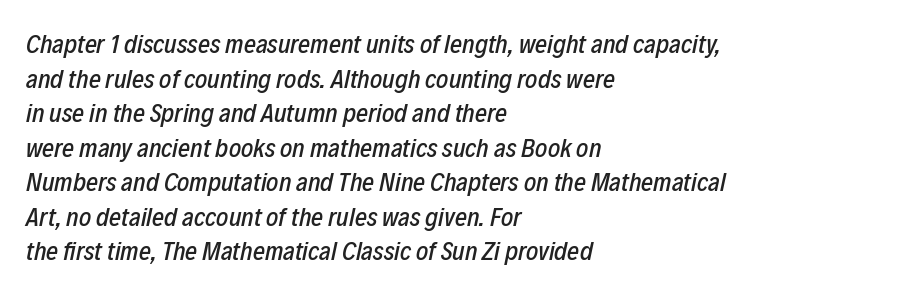
Q: Is the text italic (slanted)? A: Yes, it leans right by about 12 degrees.
Q: Is the text underlined? A: No.
Q: How is the paragraph aligned? A: Left-aligned.
Q: Is the spacing between letters normal or unusually wide? A: Normal.
Q: Is the spacing between lines tight, normal or loose? A: Normal.
